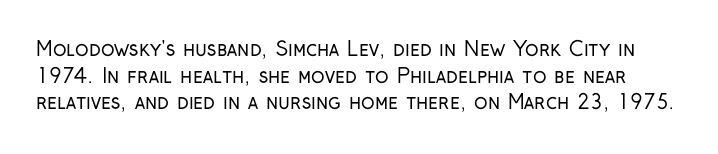
{"italic": "no", "bold": "no", "underline": "no", "line_spacing": "normal", "line_spacing_ratio": 1.33, "letter_spacing": "normal", "letter_spacing_em": 0.0, "glyph_px": 20}
